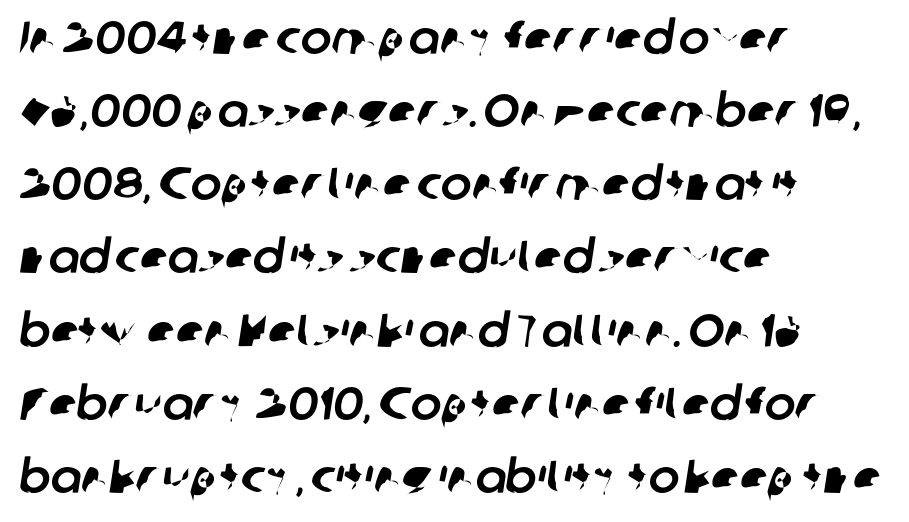
The image shows 46 px sans-serif type; set left-aligned, normal line spacing (1.59x), normal letter spacing, not underlined; low stroke contrast and a medium x-height.
